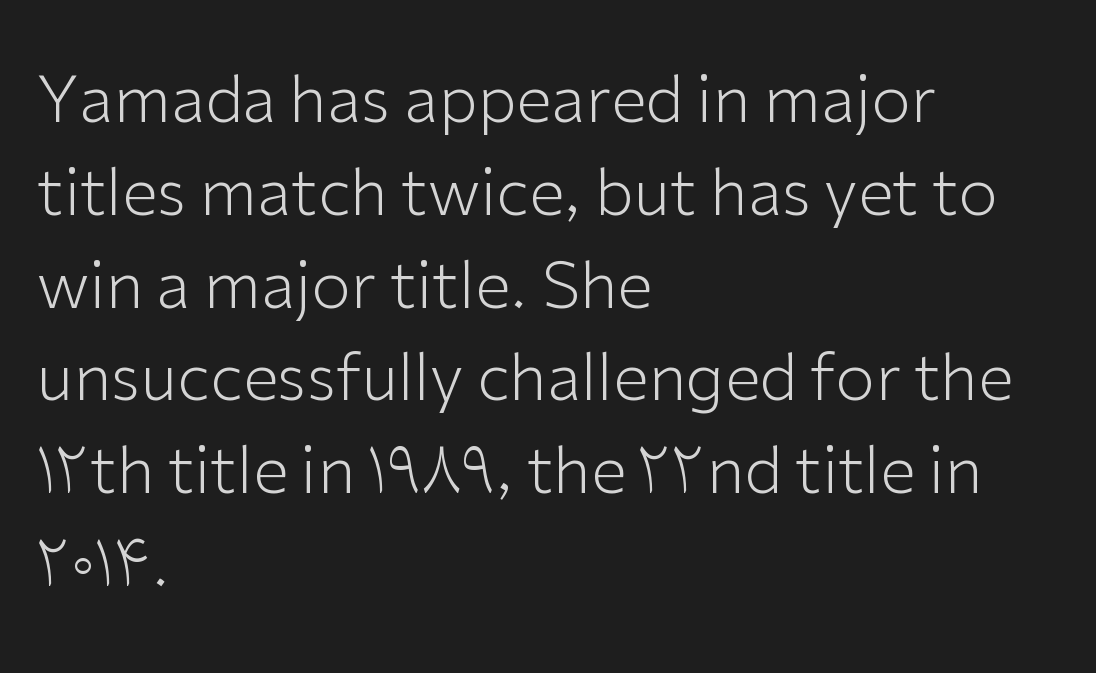
Q: Is the text bold? A: No.
Q: Is the text italic (slanted)? A: No, it is upright.
Q: Is the typeface a serif or a sans-serif typeface? A: Sans-serif.
Q: Is the text underlined? A: No.
Q: How is the paragraph aligned? A: Left-aligned.
Q: Is the spacing between letters normal or unusually wide? A: Normal.
Q: Is the spacing between lines tight, normal or loose? A: Normal.
Q: Width (condensed, normal, or wide)? A: Normal.
Q: Stroke contrast? A: Low.
Q: x-height? A: Medium.
Q: Monospaced? A: No.
